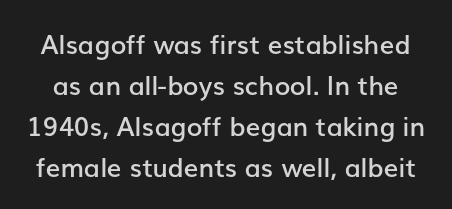
Compared with an ordinary text face, these strokes are moderately heavier — a semibold. Default kerning and tracking; the words read as compact shapes. Line spacing here is normal. The lettering holds an erect, upright posture throughout.
